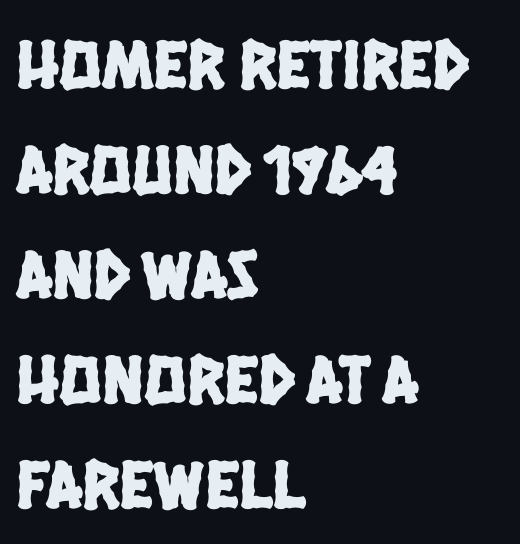
Think of a printed novel: that variable character pitch is what you see here. Nope, no serifs anywhere on these letters. Caption: multi-line text, flush left, ragged right. The leading is moderate, giving the passage an even texture. The baseline area is clear.
